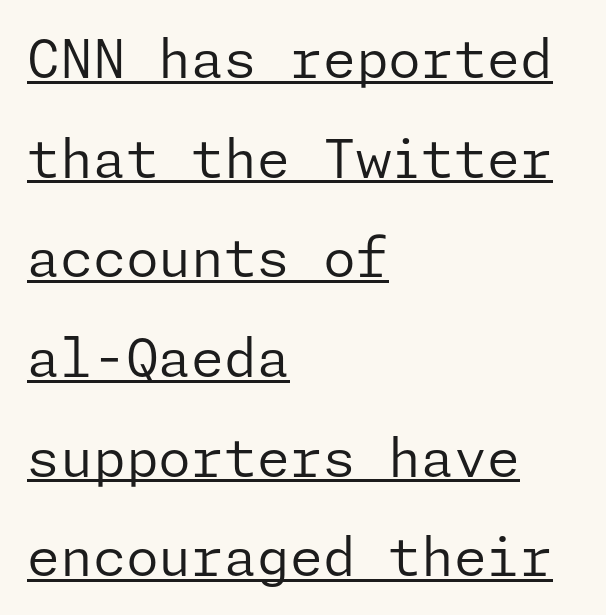
Q: Is the text bold? A: No.
Q: Is the text italic (slanted)? A: No, it is upright.
Q: Is the typeface a serif or a sans-serif typeface? A: Sans-serif.
Q: Is the text underlined? A: Yes.
Q: How is the paragraph aligned? A: Left-aligned.
Q: Is the spacing between letters normal or unusually wide? A: Normal.
Q: Width (condensed, normal, or wide)? A: Normal.
Q: Stroke contrast? A: Low.
Q: x-height? A: Medium.
